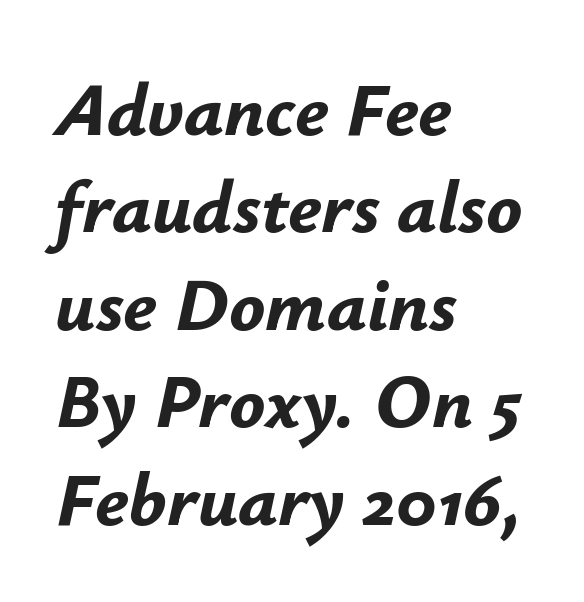
Words float on clear page, feet unadorned. Slanted lettering throughout. Students, observe: this is what conventionally led text looks like. These lines are rendered in a variable-pitch font. Here the glyphs are tracked normally, forming tight word shapes.
